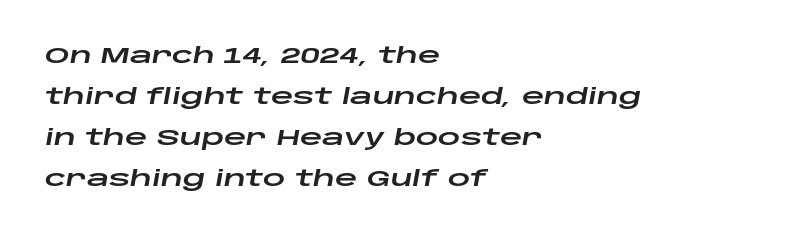
The typesetter chose a ragged-right arrangement here. Underlining? Definitely not there. Tracking value appears to be zero — textbook default spacing. The font's italic variant was chosen for this text.
